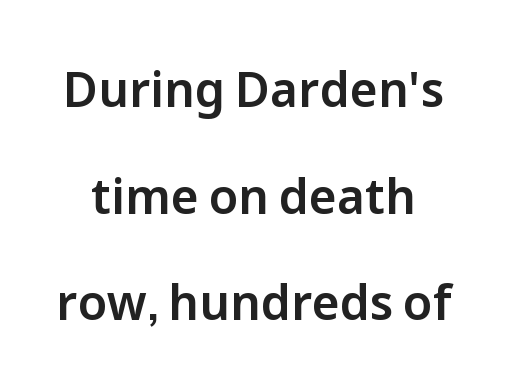
Q: Is the text italic (slanted)? A: No, it is upright.
Q: Is the typeface a serif or a sans-serif typeface? A: Sans-serif.
Q: Is the text underlined? A: No.
Q: Is the spacing between letters normal or unusually wide? A: Normal.
Q: Is the spacing between lines tight, normal or loose? A: Loose.
Q: Width (condensed, normal, or wide)? A: Normal.
Q: Stroke contrast? A: Low.
Q: x-height? A: Medium.
Q: Monospaced? A: No.
